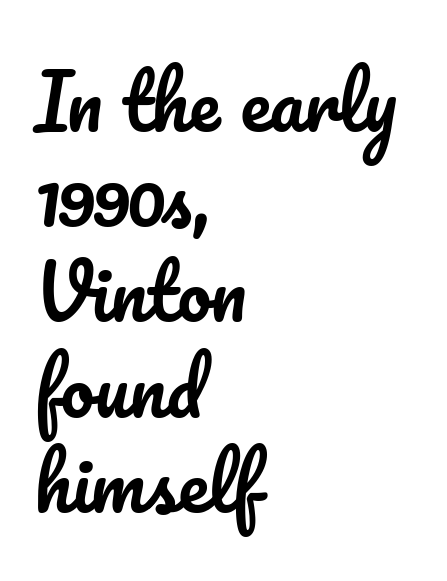
The image shows 75 px text type; set left-aligned, normal line spacing (1.27x), normal letter spacing, not underlined; low stroke contrast and a small x-height.
